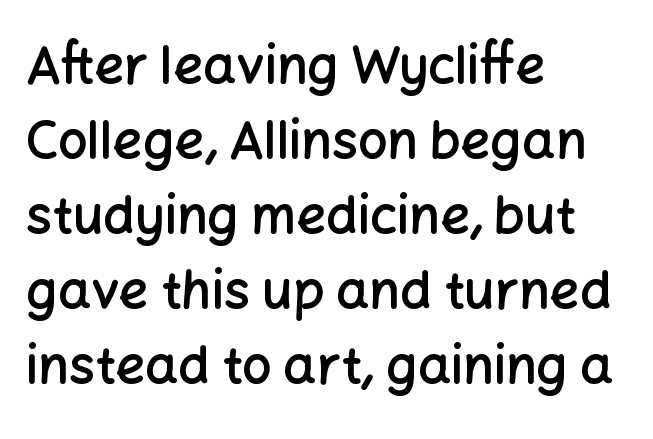
Q: Is the text bold? A: Semi-bold.
Q: Is the text italic (slanted)? A: No, it is upright.
Q: Is the typeface a serif or a sans-serif typeface? A: Sans-serif.
Q: Is the text underlined? A: No.
Q: How is the paragraph aligned? A: Left-aligned.
Q: Is the spacing between letters normal or unusually wide? A: Normal.
Q: Is the spacing between lines tight, normal or loose? A: Normal.
Q: Width (condensed, normal, or wide)? A: Normal.
Q: Stroke contrast? A: Low.
Q: x-height? A: Medium.
Q: Monospaced? A: No.
